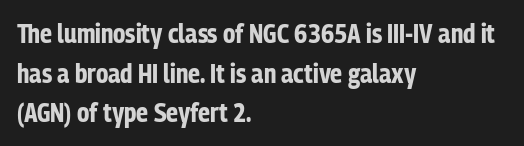
Line spacing here is normal. Words float on clear page, feet unadorned. Each glyph is drawn with heavy, bold strokes. There is no visible air inserted between adjacent glyphs. These lines are set flush left with a ragged right edge. This is roman type, the default non-slanted kind.
